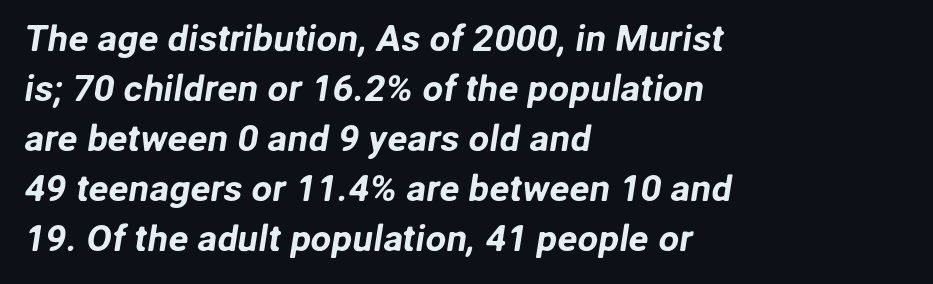
{"serif": "no", "width": "normal", "stroke_contrast": "low", "x_height": "medium", "monospaced": "no", "underline": "no", "align": "left", "line_spacing": "normal", "line_spacing_ratio": 1.35, "letter_spacing": "normal", "letter_spacing_em": 0.0, "glyph_px": 37}
